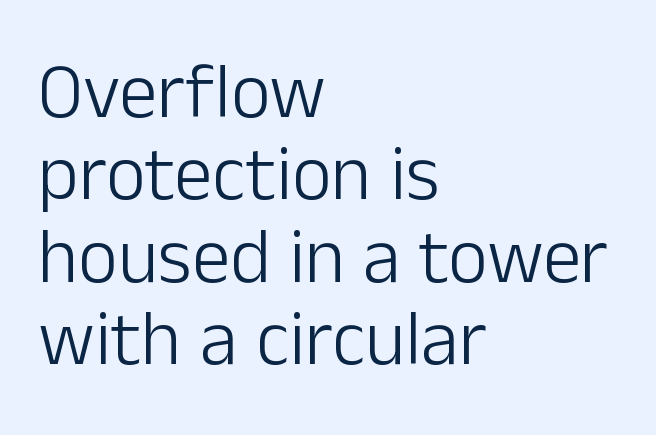
Q: Is the text bold? A: No.
Q: Is the text italic (slanted)? A: No, it is upright.
Q: Is the typeface a serif or a sans-serif typeface? A: Sans-serif.
Q: Is the text underlined? A: No.
Q: How is the paragraph aligned? A: Left-aligned.
Q: Is the spacing between letters normal or unusually wide? A: Normal.
Q: Is the spacing between lines tight, normal or loose? A: Tight.
Q: Width (condensed, normal, or wide)? A: Normal.
Q: Stroke contrast? A: Low.
Q: x-height? A: Medium.
Q: Monospaced? A: No.
